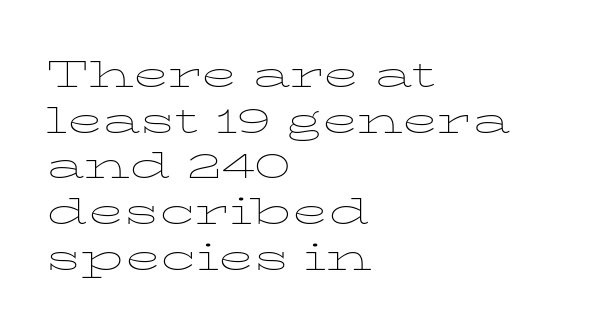
Q: Is the text bold? A: No.
Q: Is the text italic (slanted)? A: No, it is upright.
Q: Is the typeface a serif or a sans-serif typeface? A: Serif.
Q: Is the text underlined? A: No.
Q: How is the paragraph aligned? A: Left-aligned.
Q: Is the spacing between letters normal or unusually wide? A: Normal.
Q: Is the spacing between lines tight, normal or loose? A: Normal.
Q: Width (condensed, normal, or wide)? A: Wide.
Q: Stroke contrast? A: Low.
Q: x-height? A: Medium.
Q: Monospaced? A: No.
